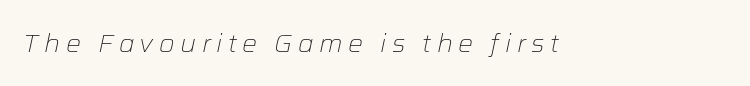
Q: Is the text bold? A: No.
Q: Is the text italic (slanted)? A: Yes, it leans right by about 12 degrees.
Q: Is the text underlined? A: No.
Q: Is the spacing between letters normal or unusually wide? A: Unusually wide.
